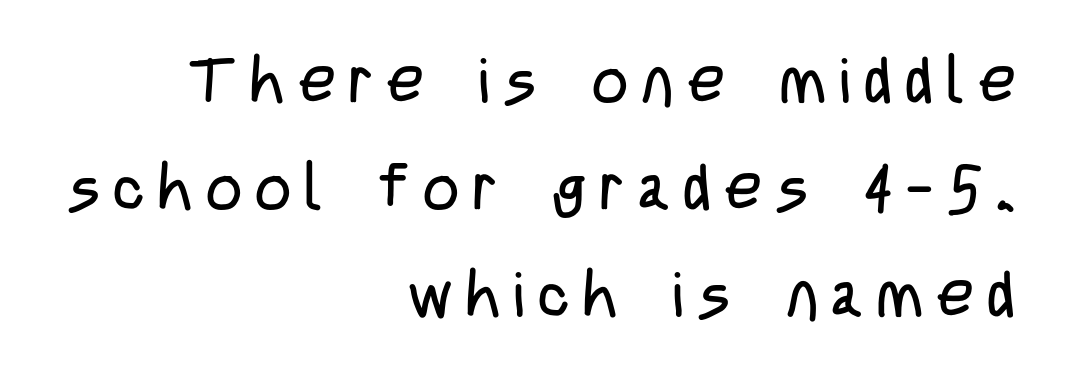
The image shows 63 px regular-weight, condensed sans-serif type, upright; set right-aligned, normal line spacing (1.7x), unusually wide letter spacing (+0.22 em), not underlined; low stroke contrast and a large x-height.
